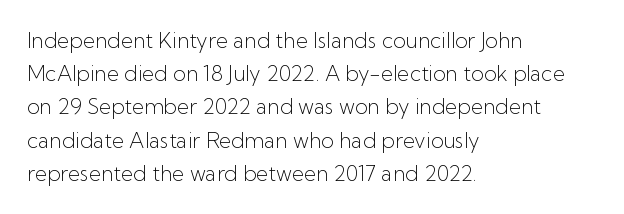
{"italic": "no", "bold": "no", "underline": "no", "align": "left", "line_spacing": "normal", "line_spacing_ratio": 1.58, "letter_spacing": "normal", "letter_spacing_em": 0.0, "glyph_px": 21}
